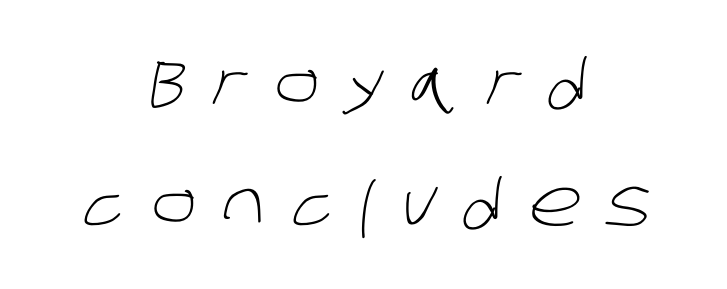
You could not count columns in this text — the font is proportionally spaced. Does extra space separate the letters? Yes, quite a lot of it. Stroke mass is kept to a normal reading level or below. Each line is balanced around a shared central axis. Nobody drew a line under any word here. Letterform terminals end flat and unadorned throughout the passage.
